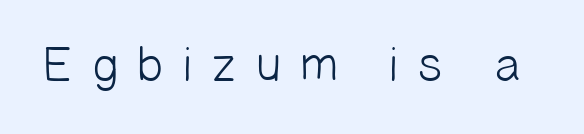
These lines are rendered in a variable-pitch font. Bold? No — there's no thickening of the strokes. Just letters on the line, the space beneath them empty. Substantial extra tracking has been applied to these lines. The font family rendered here belongs to the sans-serif group.
